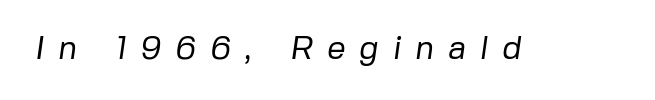
The image shows 33 px regular-weight sans-serif type; set unusually wide letter spacing (+0.42 em), not underlined; low stroke contrast and a medium x-height.
